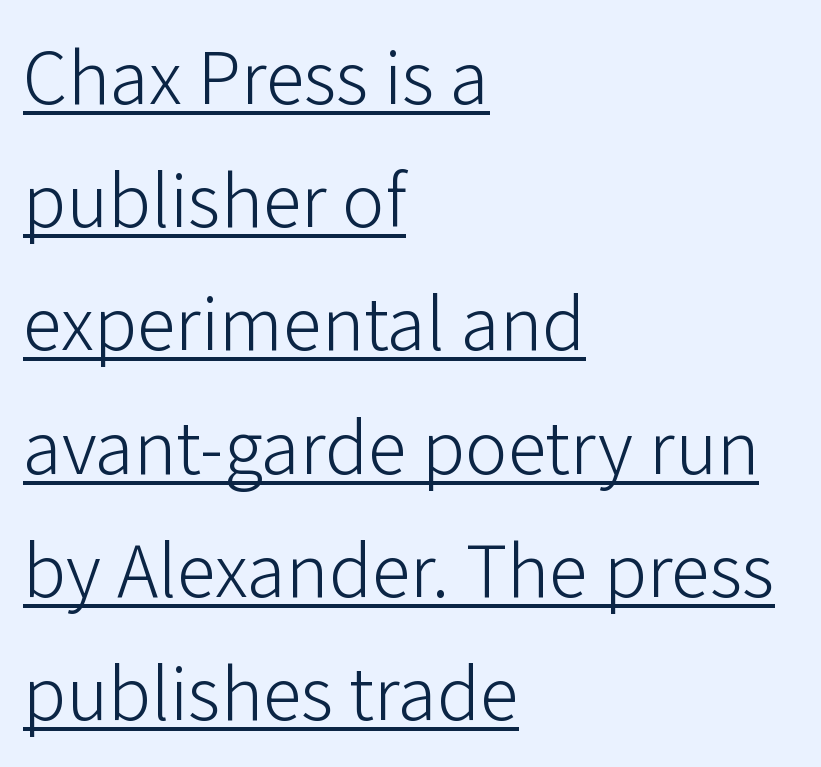
{"serif": "no", "italic": "no", "bold": "no", "weight": "light", "width": "normal", "stroke_contrast": "low", "x_height": "medium", "monospaced": "no", "underline": "yes", "align": "left", "line_spacing": "normal", "line_spacing_ratio": 1.56, "letter_spacing": "normal", "letter_spacing_em": 0.0, "glyph_px": 79}
